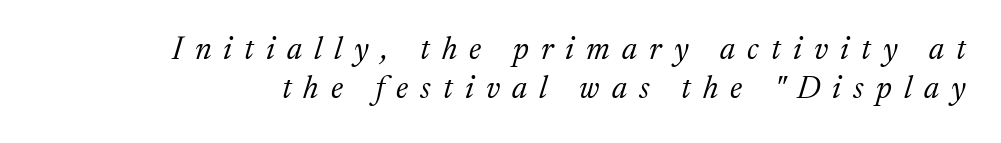
The image shows 32 px light serif type, italic (leaning right); set line spacing 1.23x, unusually wide letter spacing (+0.38 em), not underlined; medium stroke contrast and a medium x-height.
